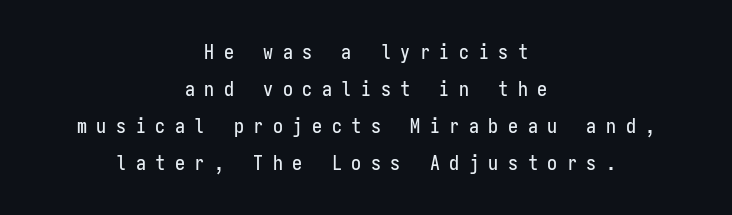
The image shows 20 px text type, upright; set centered, line spacing 1.85x, unusually wide letter spacing (+0.48 em), not underlined.
